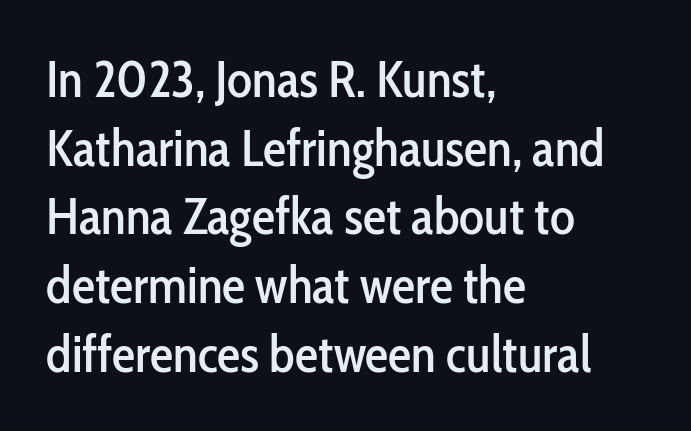
Q: Is the text italic (slanted)? A: No, it is upright.
Q: Is the typeface a serif or a sans-serif typeface? A: Sans-serif.
Q: Is the text underlined? A: No.
Q: How is the paragraph aligned? A: Left-aligned.
Q: Is the spacing between letters normal or unusually wide? A: Normal.
Q: Is the spacing between lines tight, normal or loose? A: Normal.
Q: Width (condensed, normal, or wide)? A: Condensed.
Q: Stroke contrast? A: Low.
Q: x-height? A: Medium.
Q: Monospaced? A: No.
